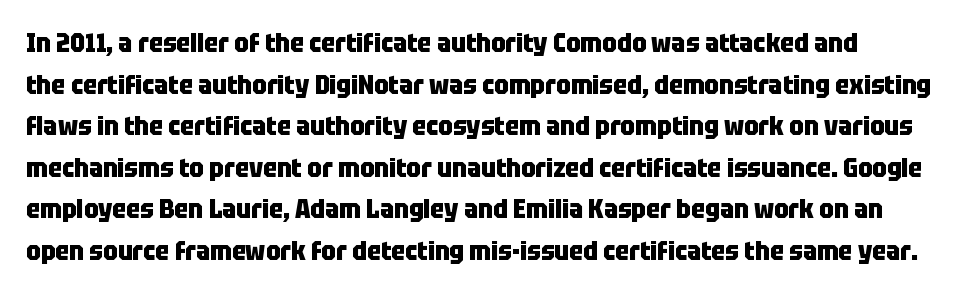
The image shows 26 px bold type, upright; set normal line spacing (1.6x), normal letter spacing, not underlined.
